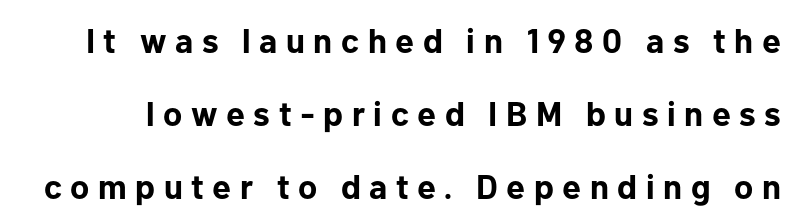
The face used here has the dense, thick strokes of a bold. The gaps between neighbouring characters are conspicuously large. Nope, no serifs anywhere on these letters. Does the leading feel generous? Absolutely, it's lavish.
